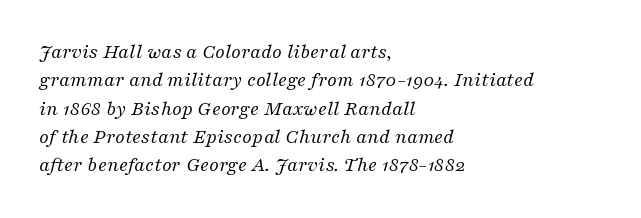
Each line starts at the same left margin while the right side varies. The passage shown stacks its lines at a standard gap. Italic? Definitely — the glyphs are oblique. Unmarked baselines from the first word to the last.
